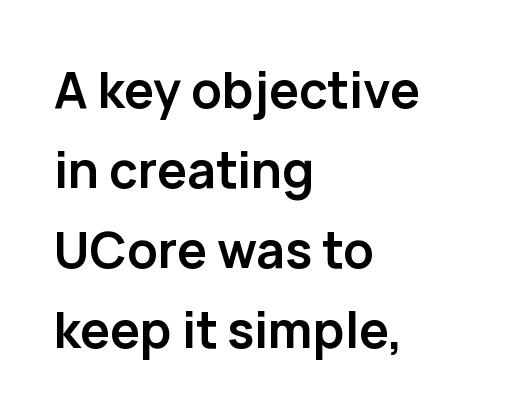
Q: Is the text bold? A: Yes.
Q: Is the text italic (slanted)? A: No, it is upright.
Q: Is the typeface a serif or a sans-serif typeface? A: Sans-serif.
Q: Is the text underlined? A: No.
Q: How is the paragraph aligned? A: Left-aligned.
Q: Is the spacing between letters normal or unusually wide? A: Normal.
Q: Is the spacing between lines tight, normal or loose? A: Normal.
Q: Width (condensed, normal, or wide)? A: Normal.
Q: Stroke contrast? A: Low.
Q: x-height? A: Medium.
Q: Monospaced? A: No.
